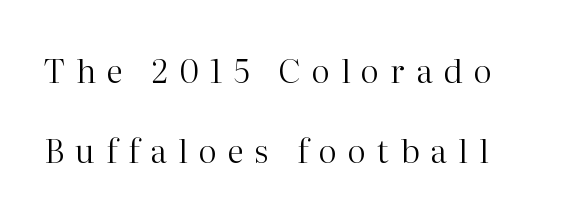
The image shows 33 px regular-weight serif type, upright; set loose line spacing (2.41x), unusually wide letter spacing (+0.33 em), not underlined; high stroke contrast and a medium x-height.
